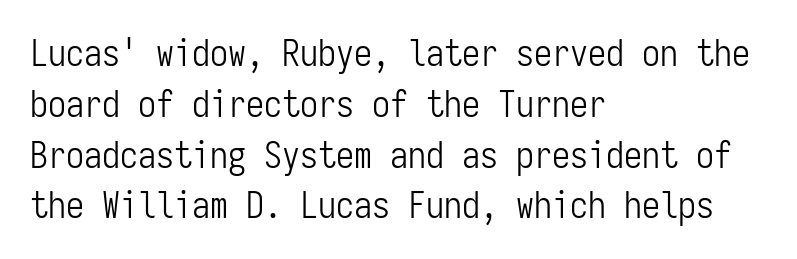
{"serif": "no", "italic": "no", "bold": "no", "weight": "light", "width": "condensed", "stroke_contrast": "low", "x_height": "medium", "monospaced": "yes", "underline": "no", "align": "left", "line_spacing": "normal", "line_spacing_ratio": 1.41, "letter_spacing": "normal", "letter_spacing_em": 0.0, "glyph_px": 36}
